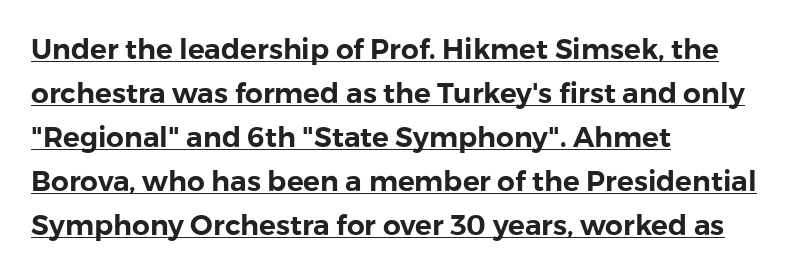
The lines sit at an ordinary, default distance from one another. Typographically, this falls in the sans-serif category. Character widths vary here, with narrow letters taking less room than wide ones. A classic flush-left, rag-right setting is used for this passage. Italic? Not at all — the glyphs are vertical.
